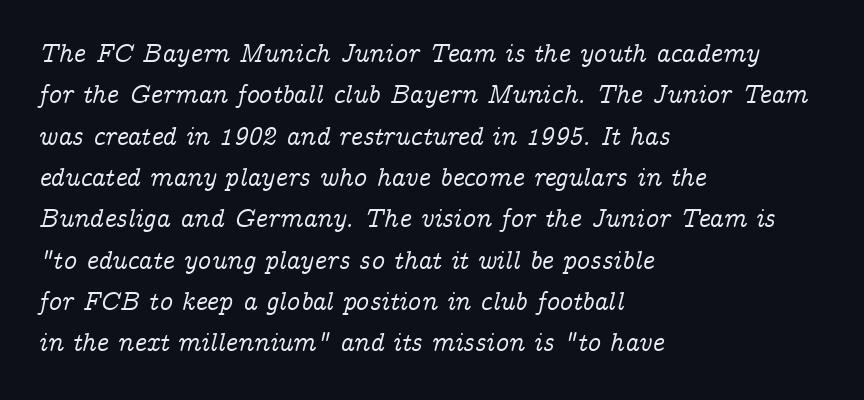
The image shows 26 px text type, italic (leaning right); set left-aligned, normal line spacing (1.59x), normal letter spacing, not underlined.
